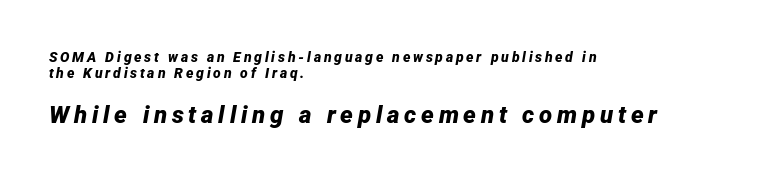
{"italic": "yes", "lean": "right", "slant_degrees": 12, "bold": "yes", "underline": "no", "align": "left", "line_spacing": "tight", "line_spacing_ratio": 1.12, "letter_spacing": "wide", "letter_spacing_em": 0.2, "larger_block": "second", "size_ratio": 1.71, "glyph_px": 24}
